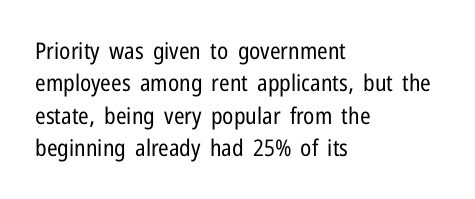
{"italic": "no", "bold": "no", "underline": "no", "align": "left", "line_spacing": "normal", "line_spacing_ratio": 1.41, "letter_spacing": "normal", "letter_spacing_em": 0.0, "glyph_px": 23}
